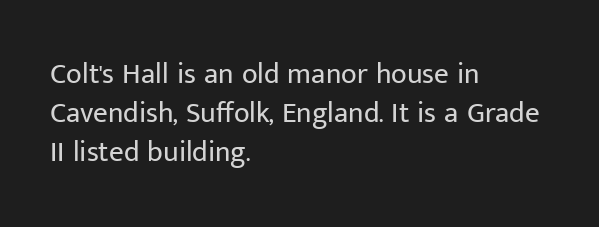
The image shows 29 px regular-weight sans-serif type, upright; set left-aligned, normal line spacing (1.34x), normal letter spacing, not underlined; low stroke contrast and a medium x-height.
